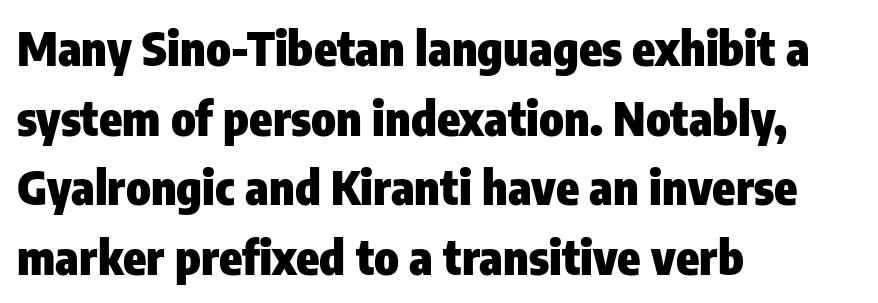
The image shows 47 px heavy, condensed sans-serif type, upright; set left-aligned, normal line spacing (1.48x), normal letter spacing, not underlined; low stroke contrast and a medium x-height.
